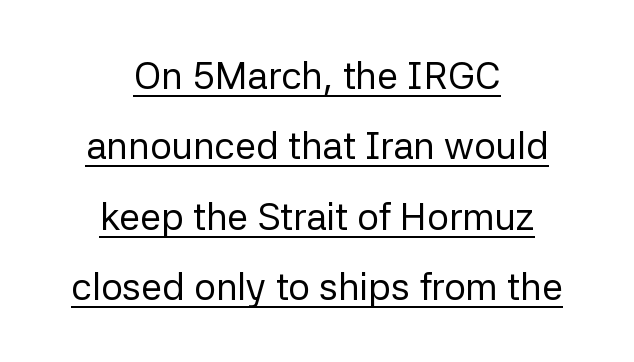
Q: Is the text bold? A: No.
Q: Is the text italic (slanted)? A: No, it is upright.
Q: Is the typeface a serif or a sans-serif typeface? A: Sans-serif.
Q: Is the text underlined? A: Yes.
Q: How is the paragraph aligned? A: Centered.
Q: Is the spacing between letters normal or unusually wide? A: Normal.
Q: Width (condensed, normal, or wide)? A: Normal.
Q: Stroke contrast? A: Low.
Q: x-height? A: Medium.
Q: Monospaced? A: No.
